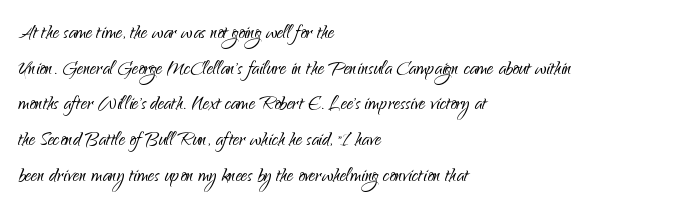
No word sits above an underline. These lines stack with their left ends in a neat column. The line-height multiplier appears to be the usual default. Students, note that the glyphs here touch the page at normal intervals.
